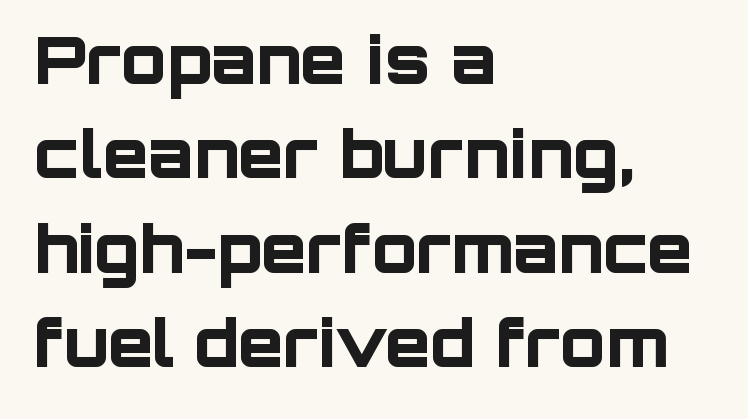
The image shows 66 px bold sans-serif type, upright; set left-aligned, normal line spacing (1.43x), normal letter spacing, not underlined; low stroke contrast and a large x-height.
